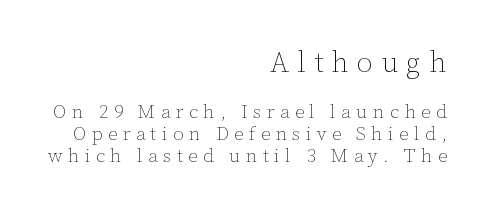
The image shows 29 px thin type, upright; set right-aligned, tight line spacing (1.14x), unusually wide letter spacing (+0.28 em), not underlined; the first (top) block is 1.53x larger; low stroke contrast and a medium x-height.
